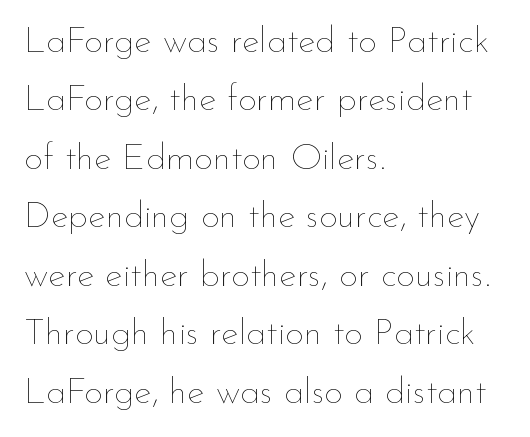
Observe the ordinary spacing: letters are neighbours, not strangers. These lines sit exactly where default settings would place them. Short and long lines alike share a common starting point at left. Is this a fixed-width face? No — the glyphs have proportional, varying widths. Has an underline been added? It has not.
